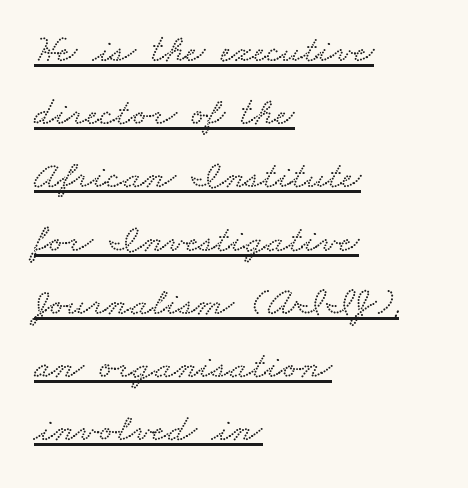
The image shows 40 px wide type; set left-aligned, normal line spacing (1.58x), normal letter spacing, underlined; low stroke contrast and a small x-height.
